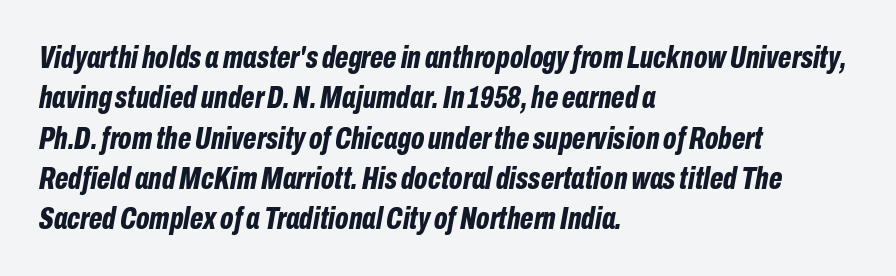
{"italic": "yes", "lean": "right", "slant_degrees": 10, "bold": "yes", "weight": "bold", "width": "condensed", "stroke_contrast": "low", "x_height": "medium", "monospaced": "no", "underline": "no", "align": "left", "line_spacing": "normal", "line_spacing_ratio": 1.26, "letter_spacing": "normal", "letter_spacing_em": 0.0, "glyph_px": 32}
